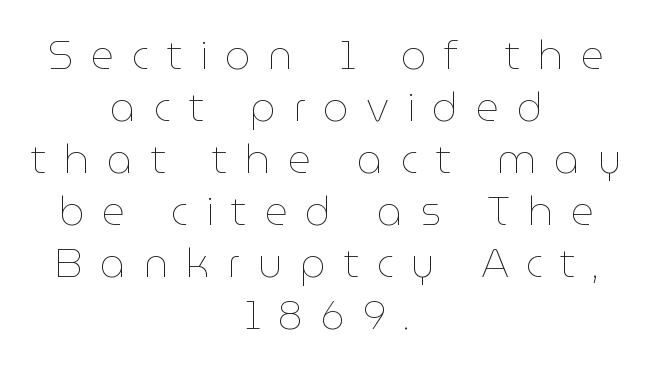
Caption: multi-line text, centered on the measure. This rendering widens character spacing well past its baseline value. Heaviness? Minimal to ordinary, like unemphasized prose. Does the lettering tilt? It doesn't — this is upright.
